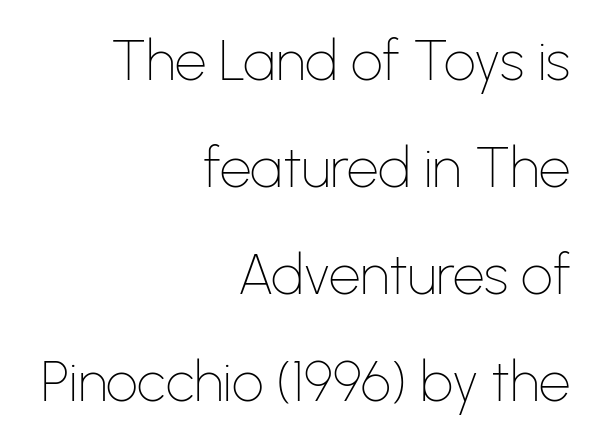
Q: Is the text bold? A: No.
Q: Is the text italic (slanted)? A: No, it is upright.
Q: Is the typeface a serif or a sans-serif typeface? A: Sans-serif.
Q: Is the text underlined? A: No.
Q: How is the paragraph aligned? A: Right-aligned.
Q: Is the spacing between letters normal or unusually wide? A: Normal.
Q: Is the spacing between lines tight, normal or loose? A: Loose.
Q: Width (condensed, normal, or wide)? A: Normal.
Q: Stroke contrast? A: Low.
Q: x-height? A: Medium.
Q: Monospaced? A: No.
